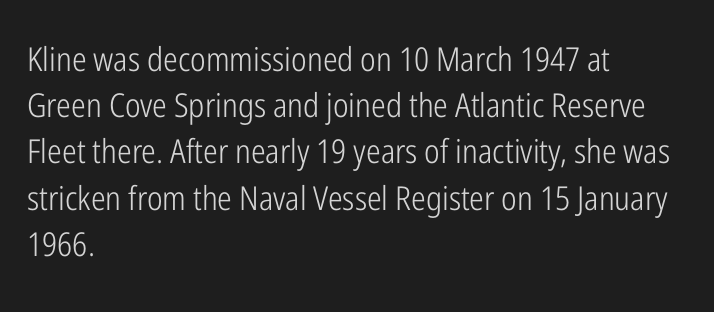
What kind of face is this? One without serifs — a sans. This reads as an unemphasized weight, regular at the heaviest. Each letter keeps its own natural width here, so spacing adapts to shape. A clean baseline with only descenders dipping below it.
